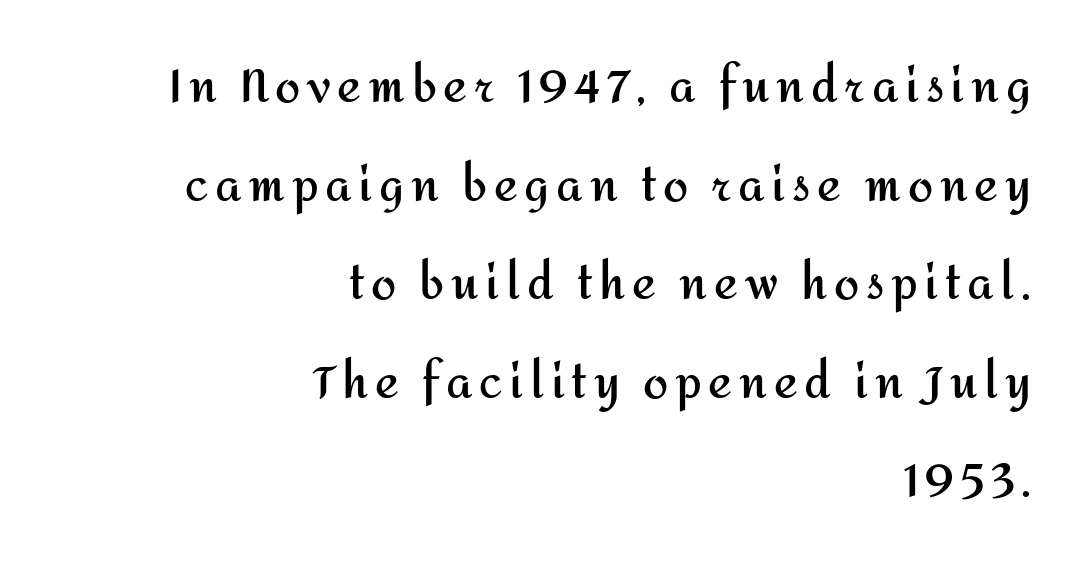
The image shows 45 px semibold sans-serif type, upright; set right-aligned, loose line spacing (2.19x), not underlined; medium stroke contrast and a medium x-height.
